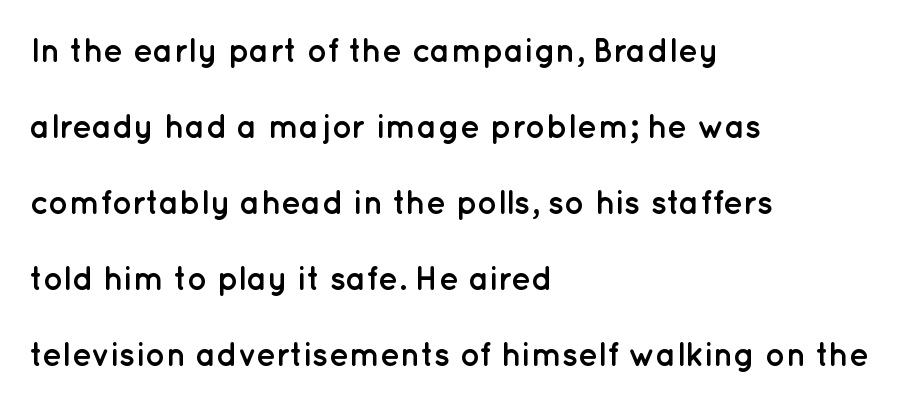
The image shows 33 px semibold sans-serif type, upright; set left-aligned, loose line spacing (2.3x), normal letter spacing, not underlined; low stroke contrast and a medium x-height.
